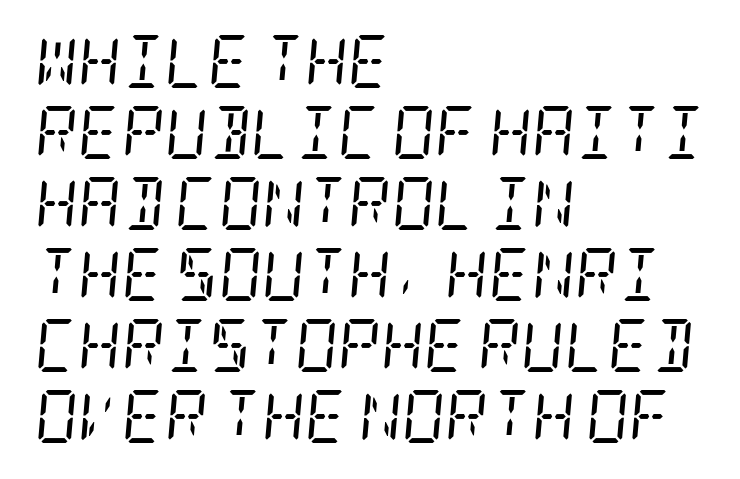
Heft: none added — not bold. The lettering tilts uniformly, giving the passage an italic look. Underlining? Definitely not there. In terms of letterform style, serifs are clearly present. The typesetter chose a ragged-right arrangement here. Letter spacing: default.
